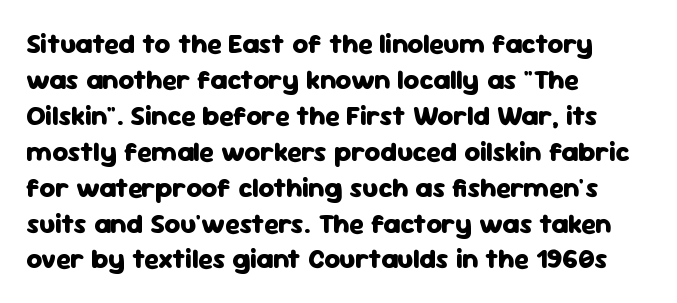
Is there much room between lines? A standard amount, neither cramped nor airy. This rendering features lettering with no underline. The typography opts for an upright posture over an oblique one. Standard letterfit; no display-style spreading of the glyphs. Line starts are locked; line ends wander. Heavy-handed strokes throughout: this text is bold.
